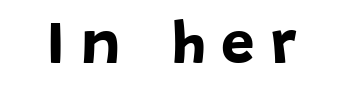
The image shows 60 px bold sans-serif type, upright; set unusually wide letter spacing (+0.27 em), not underlined; low stroke contrast and a large x-height.
